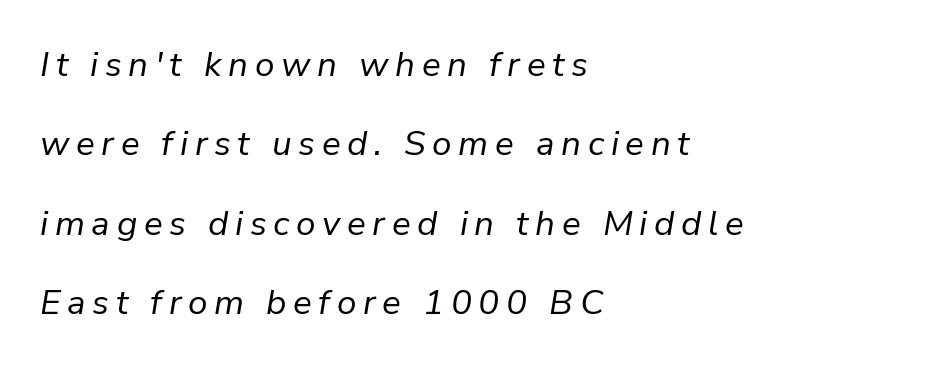
The rendering uses natural spacing where letterforms have individual widths. Descenders hang freely into open space. The passage shown is not bold in any degree. These lines stand farther apart than default settings would place them. Line beginnings align vertically; line endings do not.
